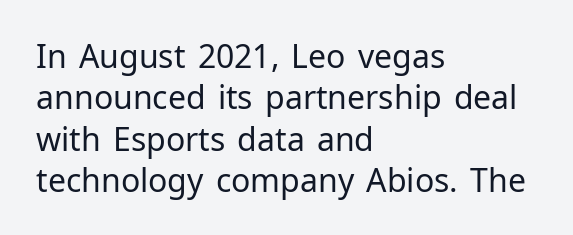
{"serif": "no", "italic": "no", "bold": "no", "weight": "regular", "width": "normal", "stroke_contrast": "low", "x_height": "medium", "monospaced": "no", "underline": "no", "align": "left", "line_spacing": "normal", "line_spacing_ratio": 1.29, "letter_spacing": "normal", "letter_spacing_em": 0.0, "glyph_px": 32}
